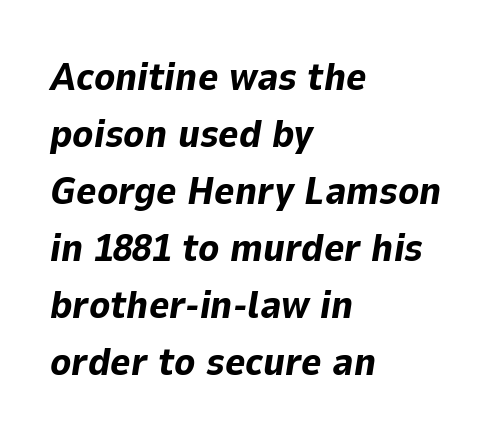
The image shows 39 px bold type, italic (leaning right); set left-aligned, normal line spacing (1.46x), normal letter spacing, not underlined; low stroke contrast and a medium x-height.
